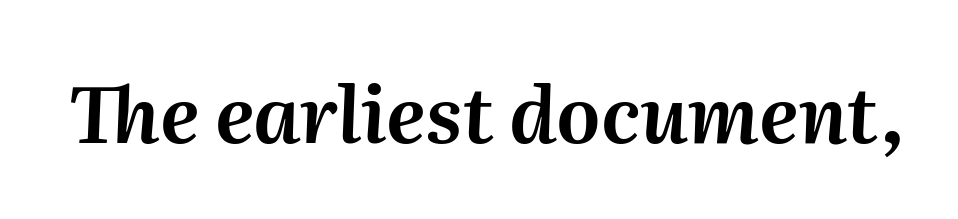
Q: Is the text italic (slanted)? A: Yes, it leans right by about 2 degrees.
Q: Is the text underlined? A: No.
Q: Is the spacing between letters normal or unusually wide? A: Normal.
Q: Width (condensed, normal, or wide)? A: Normal.
Q: Stroke contrast? A: Medium.
Q: x-height? A: Medium.
Q: Monospaced? A: No.
